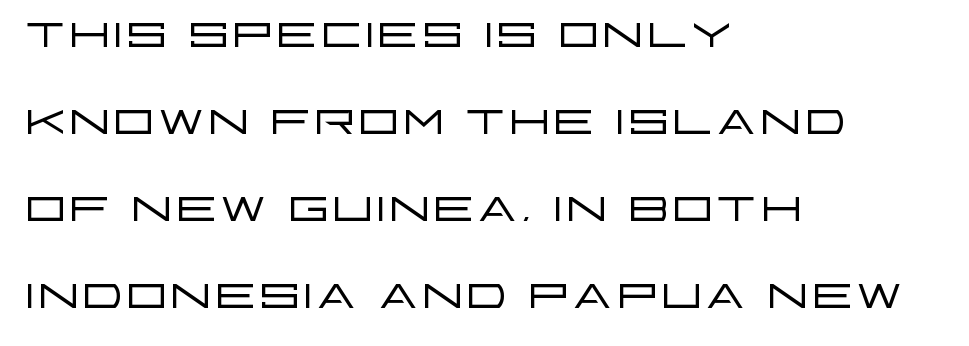
{"serif": "no", "italic": "no", "bold": "no", "weight": "light", "width": "wide", "stroke_contrast": "low", "x_height": "large", "monospaced": "no", "underline": "no", "align": "left", "line_spacing": "normal", "line_spacing_ratio": 1.32, "letter_spacing": "normal", "letter_spacing_em": 0.0, "glyph_px": 66}
